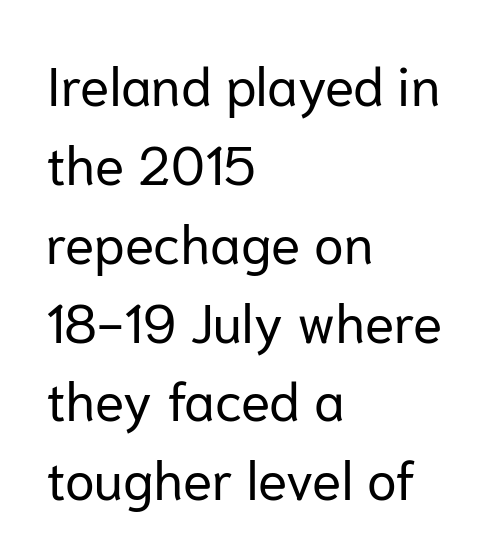
Q: Is the text bold? A: No.
Q: Is the text italic (slanted)? A: No, it is upright.
Q: Is the typeface a serif or a sans-serif typeface? A: Sans-serif.
Q: Is the text underlined? A: No.
Q: How is the paragraph aligned? A: Left-aligned.
Q: Is the spacing between letters normal or unusually wide? A: Normal.
Q: Is the spacing between lines tight, normal or loose? A: Normal.
Q: Width (condensed, normal, or wide)? A: Normal.
Q: Stroke contrast? A: Low.
Q: x-height? A: Medium.
Q: Monospaced? A: No.
